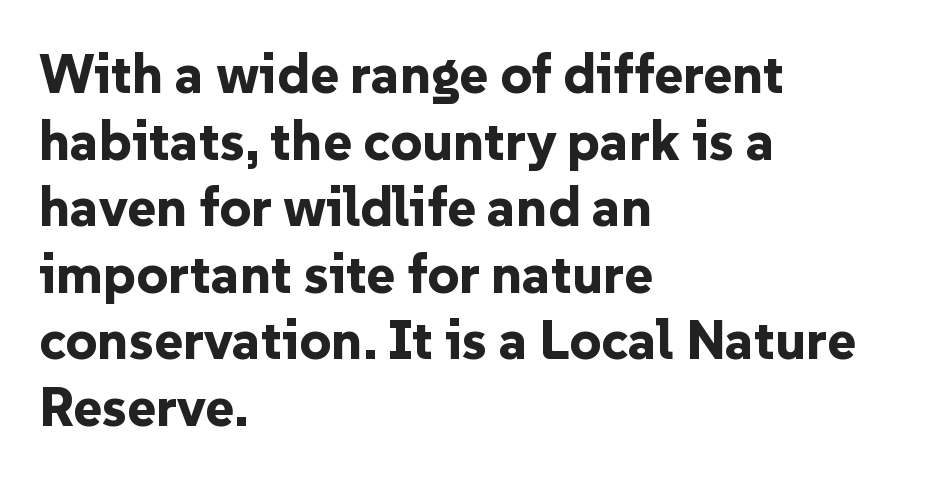
Q: Is the text bold? A: Yes.
Q: Is the text italic (slanted)? A: No, it is upright.
Q: Is the typeface a serif or a sans-serif typeface? A: Sans-serif.
Q: Is the text underlined? A: No.
Q: How is the paragraph aligned? A: Left-aligned.
Q: Is the spacing between letters normal or unusually wide? A: Normal.
Q: Width (condensed, normal, or wide)? A: Normal.
Q: Stroke contrast? A: Low.
Q: x-height? A: Medium.
Q: Monospaced? A: No.
